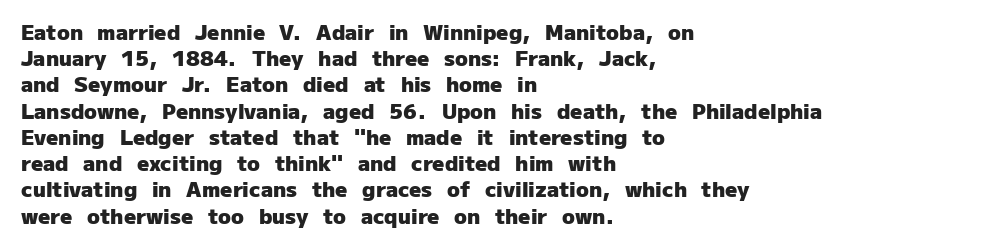
The image shows 21 px bold type, upright; set left-aligned, normal line spacing (1.25x), normal letter spacing, not underlined.
